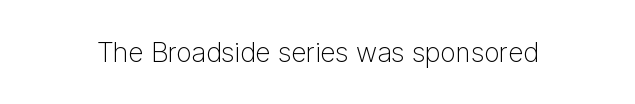
The image shows 27 px text type, upright; set normal letter spacing, not underlined.
